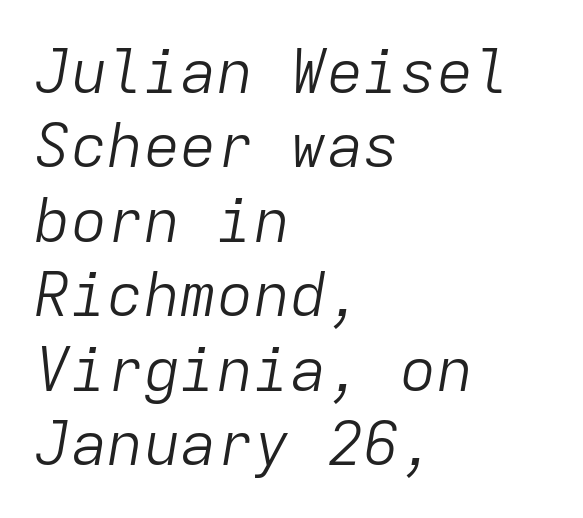
The image shows 61 px light type, italic (leaning right), monospaced; set left-aligned, line spacing 1.22x, normal letter spacing, not underlined; low stroke contrast and a medium x-height.
